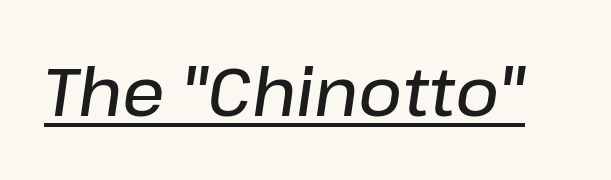
{"italic": "yes", "lean": "right", "slant_degrees": 8, "bold": "semi", "weight": "semibold", "width": "normal", "stroke_contrast": "low", "x_height": "medium", "monospaced": "no", "underline": "yes", "letter_spacing": "normal", "letter_spacing_em": 0.0, "glyph_px": 67}
